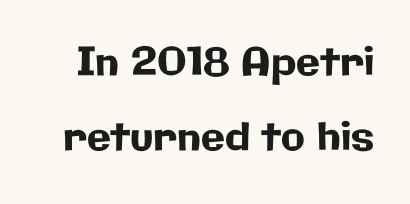
The lettering holds an erect, upright posture throughout. The rendering shows plain stroke endings on the letterforms — a sans-serif design. The space beneath each line is pristine and unruled. Regarding leading, the lines here are spaced well apart.
